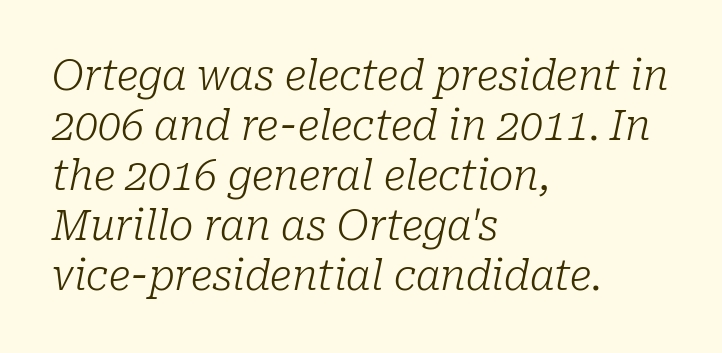
Q: Is the text bold? A: No.
Q: Is the text italic (slanted)? A: Yes, it leans right by about 10 degrees.
Q: Is the typeface a serif or a sans-serif typeface? A: Serif.
Q: Is the text underlined? A: No.
Q: How is the paragraph aligned? A: Left-aligned.
Q: Is the spacing between letters normal or unusually wide? A: Normal.
Q: Width (condensed, normal, or wide)? A: Normal.
Q: Stroke contrast? A: Low.
Q: x-height? A: Medium.
Q: Monospaced? A: No.
